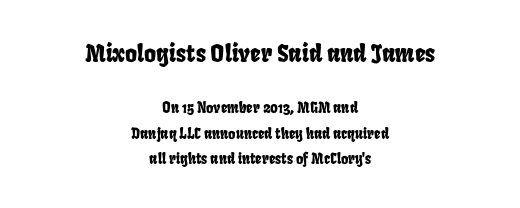
Underlining? Definitely not there. Characters follow at the spacing the type designer built in. In CSS terms this would be text-align: center. The face used here appears at its bigger size in the upper chunk.
